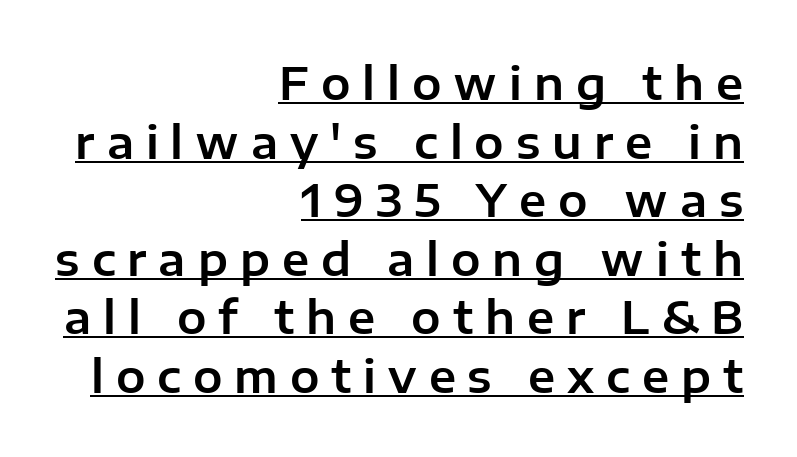
Q: Is the text italic (slanted)? A: No, it is upright.
Q: Is the typeface a serif or a sans-serif typeface? A: Sans-serif.
Q: Is the text underlined? A: Yes.
Q: How is the paragraph aligned? A: Right-aligned.
Q: Is the spacing between letters normal or unusually wide? A: Unusually wide.
Q: Is the spacing between lines tight, normal or loose? A: Normal.
Q: Width (condensed, normal, or wide)? A: Normal.
Q: Stroke contrast? A: Low.
Q: x-height? A: Medium.
Q: Monospaced? A: No.
